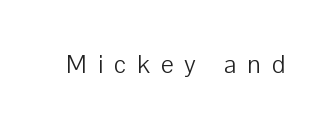
The type sits square on the baseline with zero lean. The weight tops out at a normal text grade. Students, note that the glyphs here are deliberately spaced far apart. Clear beneath every line of the passage.
